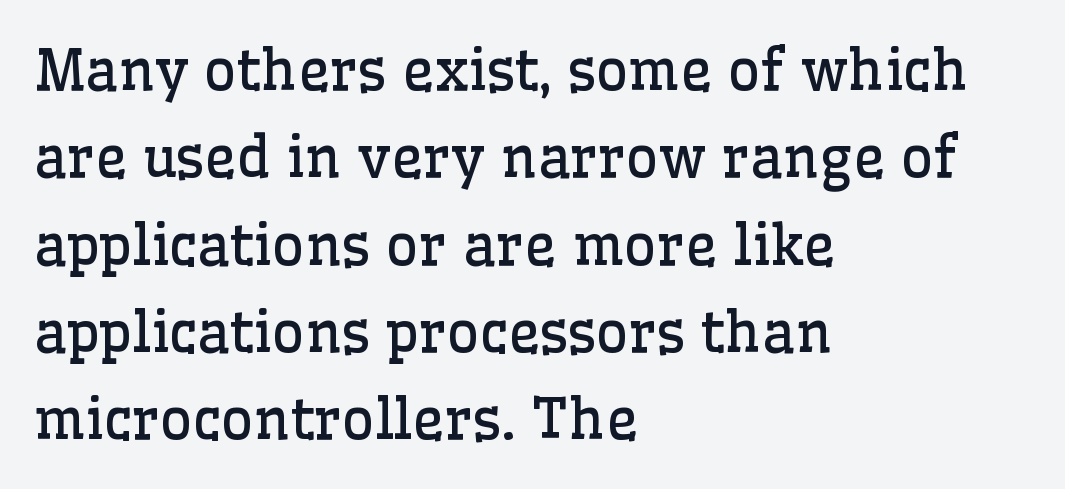
Just letters on the line, the space beneath them empty. Short and long lines alike share a common starting point at left. Look at the tracking — it's just the regular setting, nothing added. Character widths vary here, with narrow letters taking less room than wide ones. Look at the bottom of the vertical strokes: they flare into serifs here. Characters remain perfectly vertical along every line.
